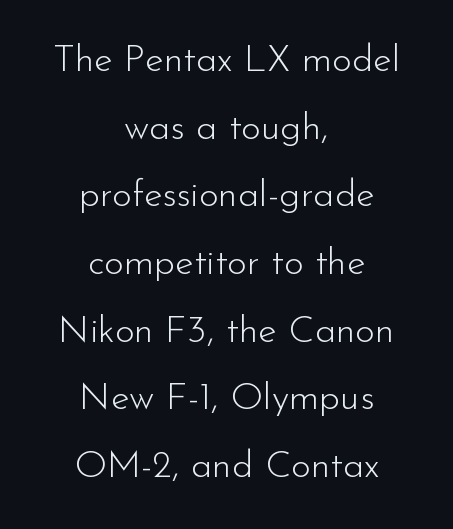
Here the glyphs are tracked normally, forming tight word shapes. This rendering employs a face without finishing strokes, i.e., a sans-serif. The strokes carry an ordinary text weight at most. Decoration check: the copy has no underline. Note the varied advance widths — an 'i' is clearly narrower than an 'm'. You can tell it's not italic because the verticals are truly vertical.
